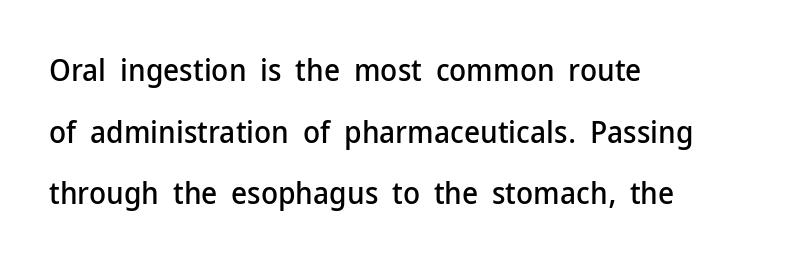
The image shows 31 px sans-serif type, upright; set left-aligned, loose line spacing (1.99x), normal letter spacing, not underlined; low stroke contrast and a medium x-height.
